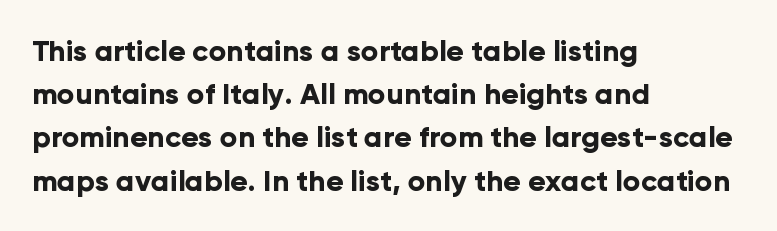
The image shows 29 px bold sans-serif type, upright; set left-aligned, normal line spacing (1.49x), normal letter spacing, not underlined; low stroke contrast and a medium x-height.
